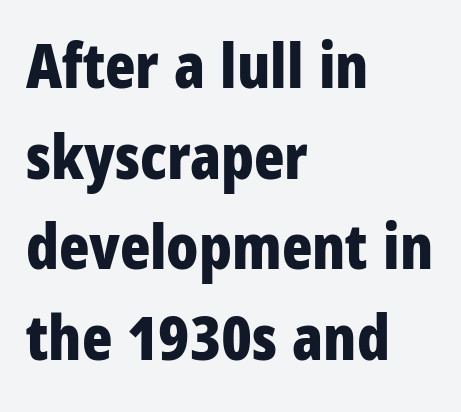
The image shows 63 px bold, condensed sans-serif type, upright; set left-aligned, normal line spacing (1.44x), normal letter spacing, not underlined; low stroke contrast and a large x-height.
